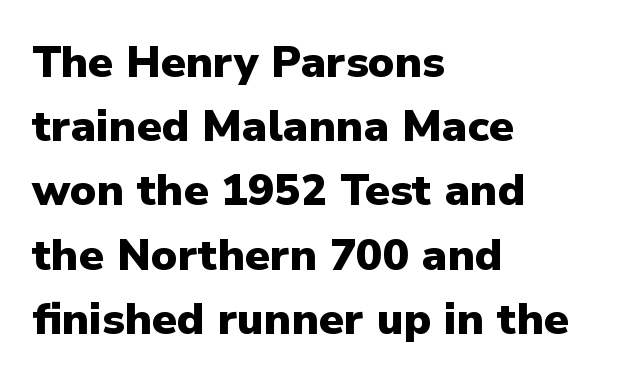
{"serif": "no", "italic": "no", "bold": "yes", "weight": "heavy", "width": "normal", "stroke_contrast": "low", "x_height": "medium", "monospaced": "no", "underline": "no", "align": "left", "line_spacing": "normal", "line_spacing_ratio": 1.46, "letter_spacing": "normal", "letter_spacing_em": 0.0, "glyph_px": 44}
